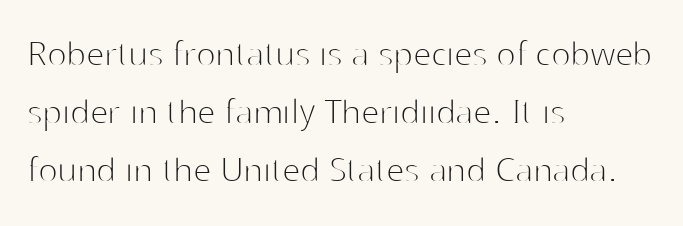
Q: Is the text bold? A: No.
Q: Is the text italic (slanted)? A: No, it is upright.
Q: Is the typeface a serif or a sans-serif typeface? A: Sans-serif.
Q: Is the text underlined? A: No.
Q: How is the paragraph aligned? A: Left-aligned.
Q: Is the spacing between letters normal or unusually wide? A: Normal.
Q: Is the spacing between lines tight, normal or loose? A: Normal.
Q: Width (condensed, normal, or wide)? A: Normal.
Q: Stroke contrast? A: High.
Q: x-height? A: Medium.
Q: Monospaced? A: No.
